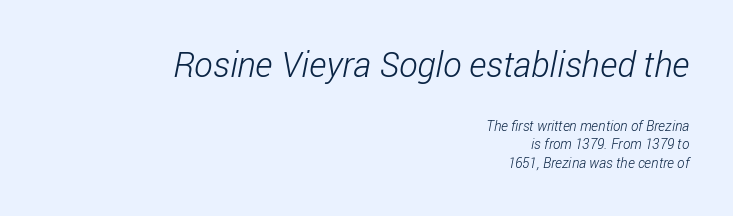
Looks like regular typesetting: each glyph gets only the width it needs. Look at the bottom of the vertical strokes: they stop flat, with no serifs. Each word holds together tightly as a unit, with standard inter-letter gaps. Here the first block reads like a headline and the second like body copy. Stems here are at most as thick as an everyday book face.
